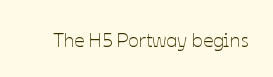
{"italic": "no", "bold": "no", "underline": "no", "letter_spacing": "normal", "letter_spacing_em": 0.0, "glyph_px": 20}
